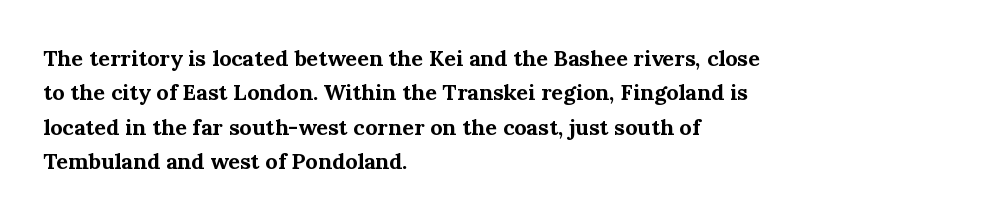
Q: Is the text bold? A: Yes.
Q: Is the text italic (slanted)? A: No, it is upright.
Q: Is the text underlined? A: No.
Q: How is the paragraph aligned? A: Left-aligned.
Q: Is the spacing between letters normal or unusually wide? A: Normal.
Q: Is the spacing between lines tight, normal or loose? A: Normal.
